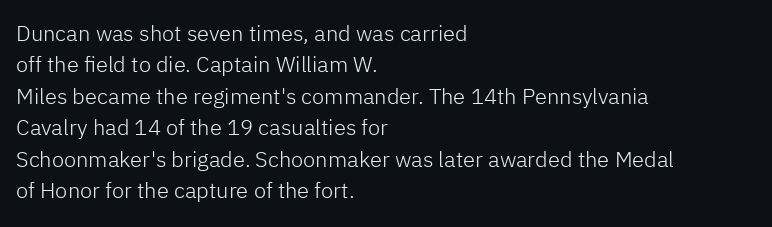
Q: Is the text bold? A: No.
Q: Is the text italic (slanted)? A: No, it is upright.
Q: Is the text underlined? A: No.
Q: How is the paragraph aligned? A: Left-aligned.
Q: Is the spacing between letters normal or unusually wide? A: Normal.
Q: Is the spacing between lines tight, normal or loose? A: Normal.
